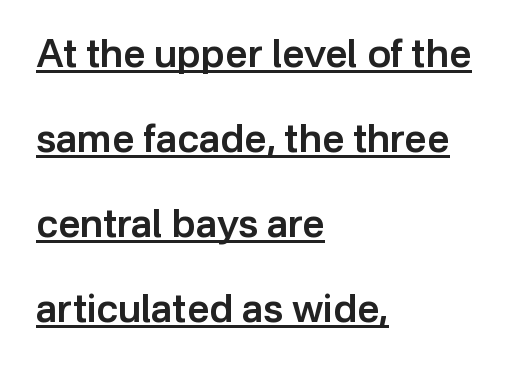
Q: Is the text bold? A: Semi-bold.
Q: Is the text italic (slanted)? A: No, it is upright.
Q: Is the typeface a serif or a sans-serif typeface? A: Sans-serif.
Q: Is the text underlined? A: Yes.
Q: How is the paragraph aligned? A: Left-aligned.
Q: Is the spacing between letters normal or unusually wide? A: Normal.
Q: Is the spacing between lines tight, normal or loose? A: Loose.
Q: Width (condensed, normal, or wide)? A: Normal.
Q: Stroke contrast? A: Low.
Q: x-height? A: Medium.
Q: Monospaced? A: No.
